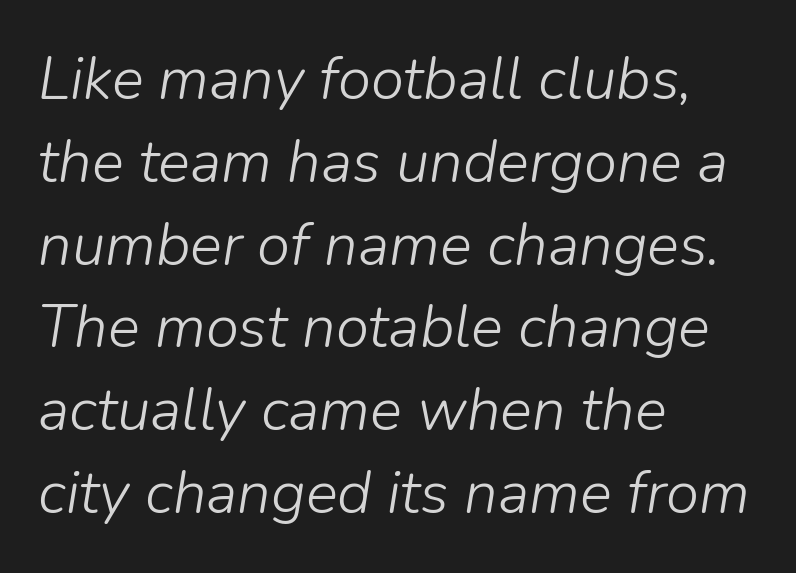
The rendering uses natural spacing where letterforms have individual widths. In terms of leading, this rendering sits right in the middle. Nothing heavy about these letters — not bold at all. Left-aligned paragraph, ragged on the right. Every character sits at an angle, as italics do.
